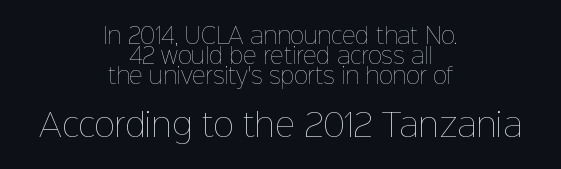
{"italic": "no", "bold": "no", "weight": "thin", "width": "normal", "stroke_contrast": "low", "x_height": "medium", "monospaced": "no", "underline": "no", "align": "center", "line_spacing": "tight", "line_spacing_ratio": 0.95, "letter_spacing": "normal", "letter_spacing_em": 0.0, "larger_block": "second", "size_ratio": 1.48, "glyph_px": 31}
